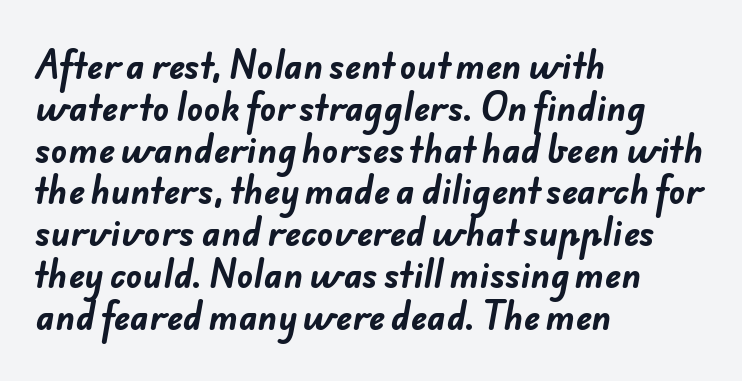
The image shows 34 px bold sans-serif type; set left-aligned, line spacing 1.23x, normal letter spacing, not underlined; low stroke contrast and a small x-height.
